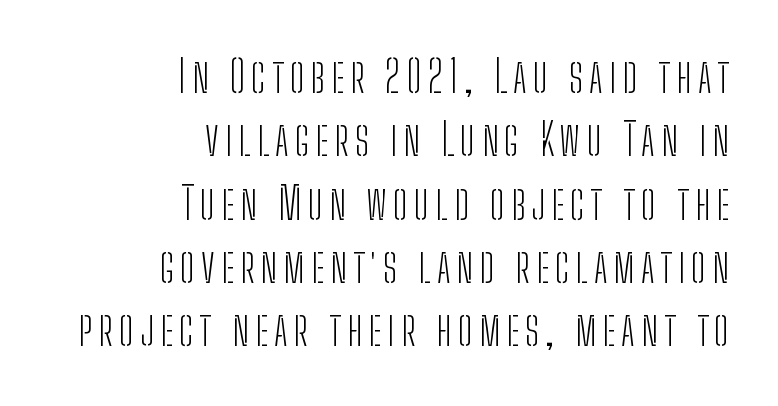
{"serif": "no", "italic": "no", "bold": "no", "weight": "light", "width": "condensed", "stroke_contrast": "low", "x_height": "medium", "monospaced": "no", "underline": "no", "align": "right", "line_spacing": "normal", "line_spacing_ratio": 1.44, "glyph_px": 44}
